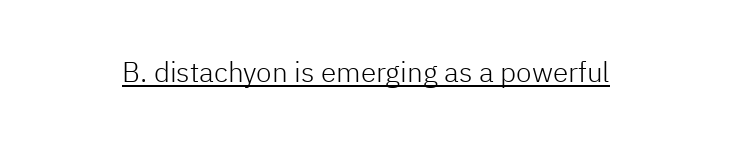
{"serif": "no", "italic": "no", "bold": "no", "weight": "light", "width": "normal", "stroke_contrast": "low", "x_height": "medium", "monospaced": "no", "underline": "yes", "letter_spacing": "normal", "letter_spacing_em": 0.0, "glyph_px": 28}
